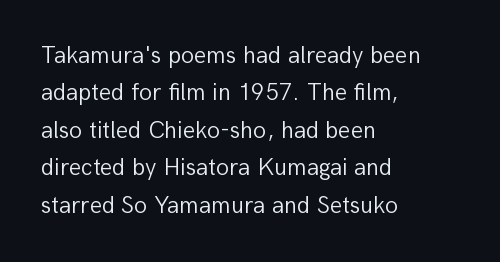
Q: Is the text bold? A: No.
Q: Is the text italic (slanted)? A: No, it is upright.
Q: Is the text underlined? A: No.
Q: How is the paragraph aligned? A: Left-aligned.
Q: Is the spacing between letters normal or unusually wide? A: Normal.
Q: Is the spacing between lines tight, normal or loose? A: Normal.
